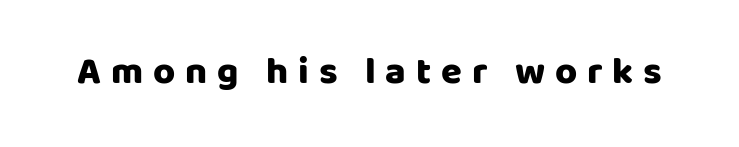
Q: Is the text bold? A: Yes.
Q: Is the text italic (slanted)? A: No, it is upright.
Q: Is the typeface a serif or a sans-serif typeface? A: Sans-serif.
Q: Is the text underlined? A: No.
Q: Is the spacing between letters normal or unusually wide? A: Unusually wide.
Q: Width (condensed, normal, or wide)? A: Normal.
Q: Stroke contrast? A: Low.
Q: x-height? A: Large.
Q: Monospaced? A: No.
